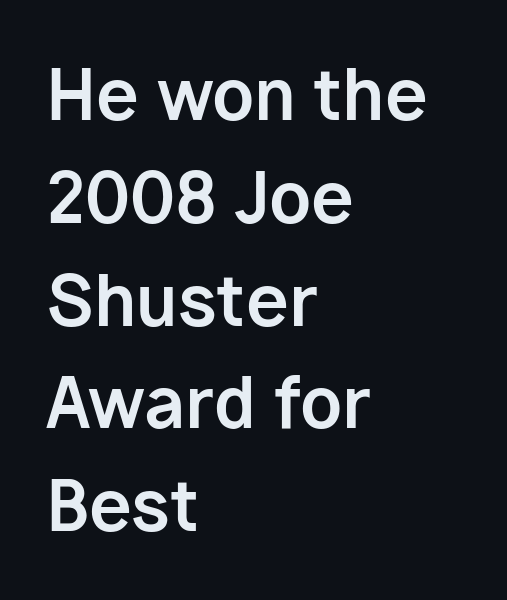
Q: Is the text bold? A: Yes.
Q: Is the text italic (slanted)? A: No, it is upright.
Q: Is the typeface a serif or a sans-serif typeface? A: Sans-serif.
Q: Is the text underlined? A: No.
Q: How is the paragraph aligned? A: Left-aligned.
Q: Is the spacing between letters normal or unusually wide? A: Normal.
Q: Is the spacing between lines tight, normal or loose? A: Normal.
Q: Width (condensed, normal, or wide)? A: Normal.
Q: Stroke contrast? A: Low.
Q: x-height? A: Medium.
Q: Monospaced? A: No.
